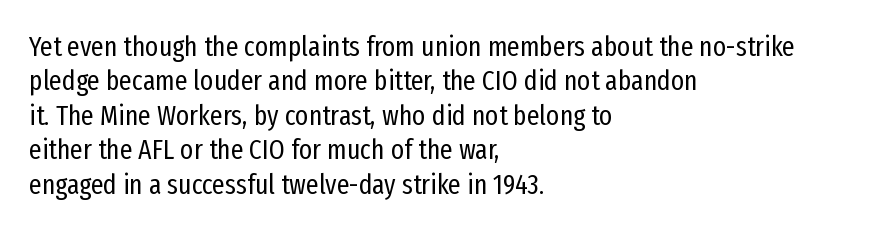
Q: Is the text bold? A: No.
Q: Is the text italic (slanted)? A: No, it is upright.
Q: Is the typeface a serif or a sans-serif typeface? A: Sans-serif.
Q: Is the text underlined? A: No.
Q: How is the paragraph aligned? A: Left-aligned.
Q: Is the spacing between letters normal or unusually wide? A: Normal.
Q: Width (condensed, normal, or wide)? A: Condensed.
Q: Stroke contrast? A: Low.
Q: x-height? A: Medium.
Q: Monospaced? A: No.
